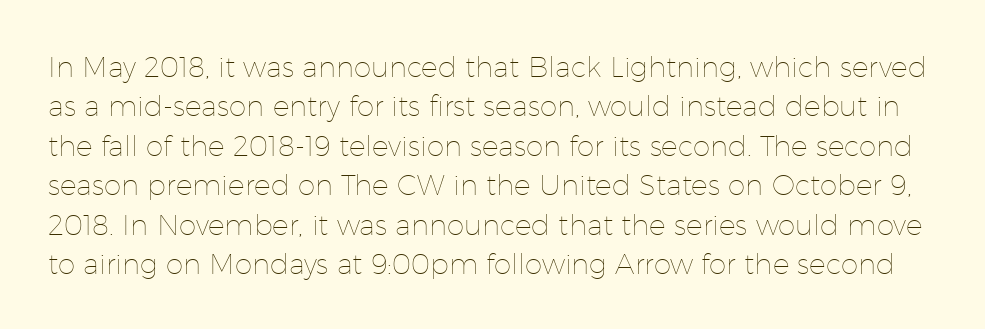
The image shows 28 px thin type, upright; set normal line spacing (1.41x), normal letter spacing, not underlined; low stroke contrast and a medium x-height.
